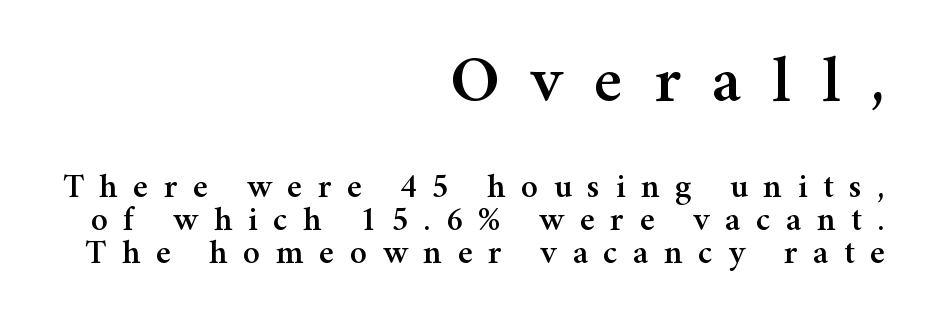
The image shows 67 px serif type, upright; set right-aligned, tight line spacing (0.97x), unusually wide letter spacing (+0.46 em), not underlined; the first (top) block is 1.97x larger; medium stroke contrast and a medium x-height.
